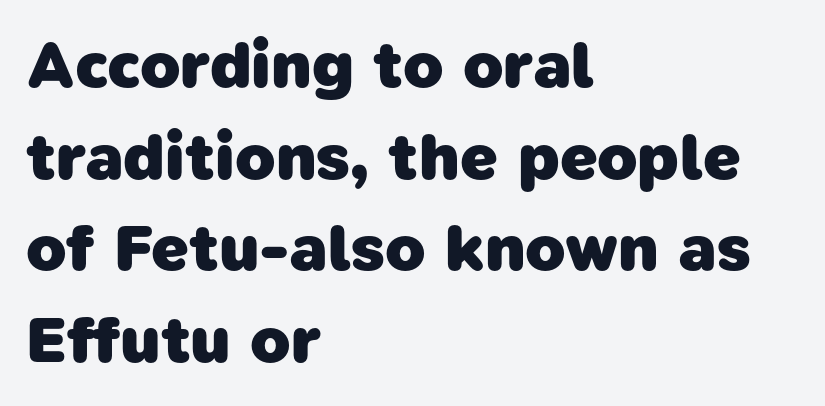
Q: Is the text bold? A: Yes.
Q: Is the typeface a serif or a sans-serif typeface? A: Sans-serif.
Q: Is the text underlined? A: No.
Q: How is the paragraph aligned? A: Left-aligned.
Q: Is the spacing between letters normal or unusually wide? A: Normal.
Q: Is the spacing between lines tight, normal or loose? A: Normal.
Q: Width (condensed, normal, or wide)? A: Normal.
Q: Stroke contrast? A: Low.
Q: x-height? A: Medium.
Q: Monospaced? A: No.
